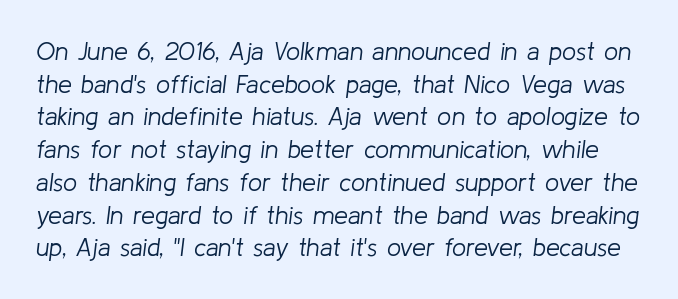
{"italic": "yes", "lean": "right", "slant_degrees": 8, "bold": "no", "underline": "no", "line_spacing": "normal", "line_spacing_ratio": 1.31, "letter_spacing": "normal", "letter_spacing_em": 0.0, "glyph_px": 25}
